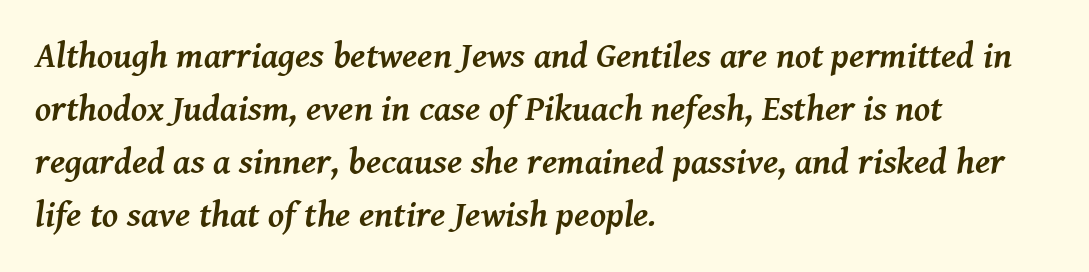
Q: Is the text bold? A: Yes.
Q: Is the text italic (slanted)? A: Yes, it leans right by about 8 degrees.
Q: Is the typeface a serif or a sans-serif typeface? A: Serif.
Q: Is the text underlined? A: No.
Q: How is the paragraph aligned? A: Left-aligned.
Q: Is the spacing between letters normal or unusually wide? A: Normal.
Q: Is the spacing between lines tight, normal or loose? A: Normal.
Q: Width (condensed, normal, or wide)? A: Normal.
Q: Stroke contrast? A: Medium.
Q: x-height? A: Medium.
Q: Monospaced? A: No.
